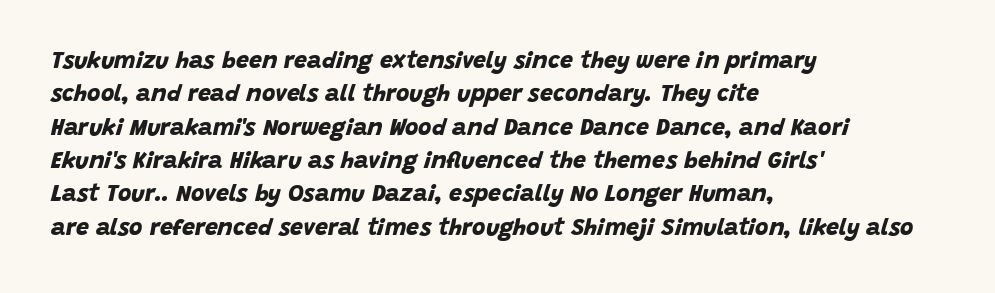
Has an underline been added? It has not. Evenly set lines give the paragraph a standard silhouette. No extra tracking has been applied to these lines. Every letter is thick-stroked: bold, no question. These lines stack with their left ends in a neat column.
